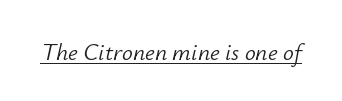
In terms of letterspacing, this is plain default setting. The strokes are not fattened; the text isn't bold. Underlined type. Slant detected: the letters are inclined.
